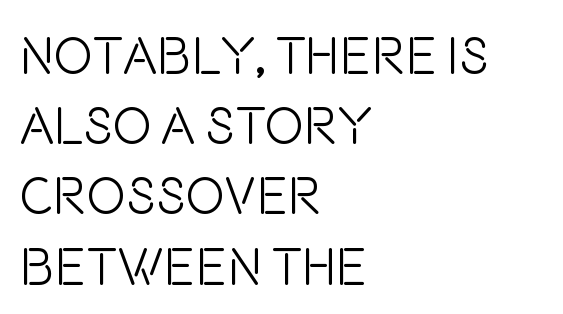
Q: Is the text bold? A: No.
Q: Is the text italic (slanted)? A: No, it is upright.
Q: Is the typeface a serif or a sans-serif typeface? A: Sans-serif.
Q: Is the text underlined? A: No.
Q: How is the paragraph aligned? A: Left-aligned.
Q: Is the spacing between letters normal or unusually wide? A: Normal.
Q: Is the spacing between lines tight, normal or loose? A: Normal.
Q: Width (condensed, normal, or wide)? A: Condensed.
Q: Stroke contrast? A: Low.
Q: x-height? A: Large.
Q: Monospaced? A: No.
